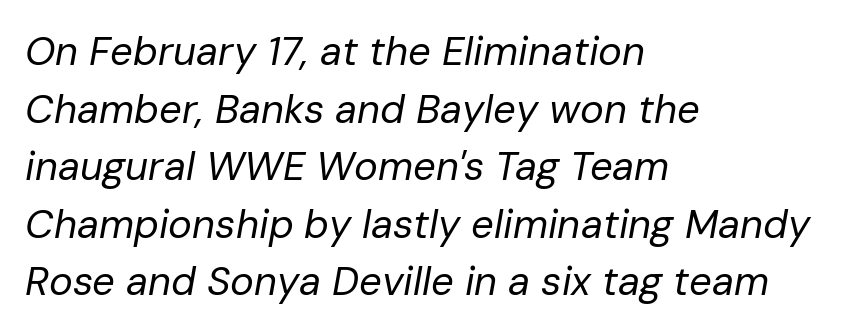
The image shows 40 px regular-weight type, italic (leaning right); set left-aligned, normal line spacing (1.44x), normal letter spacing, not underlined; low stroke contrast and a medium x-height.
